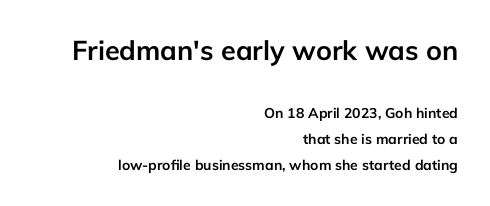
Q: Is the text bold? A: Yes.
Q: Is the text italic (slanted)? A: No, it is upright.
Q: Is the text underlined? A: No.
Q: How is the paragraph aligned? A: Right-aligned.
Q: Is the spacing between letters normal or unusually wide? A: Normal.
Q: Which block of text is set in a larger size, the first (top) or the second (bottom)? A: The first (top) one.
